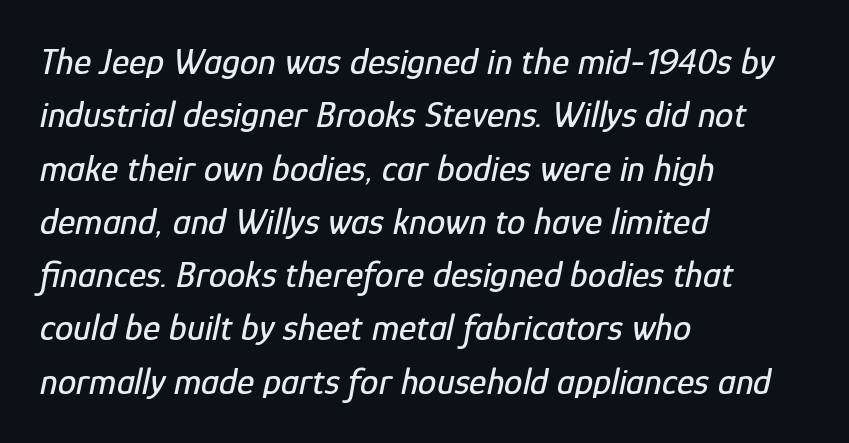
The image shows 37 px condensed type, italic (leaning right); set left-aligned, normal line spacing (1.44x), normal letter spacing, not underlined; low stroke contrast and a medium x-height.
